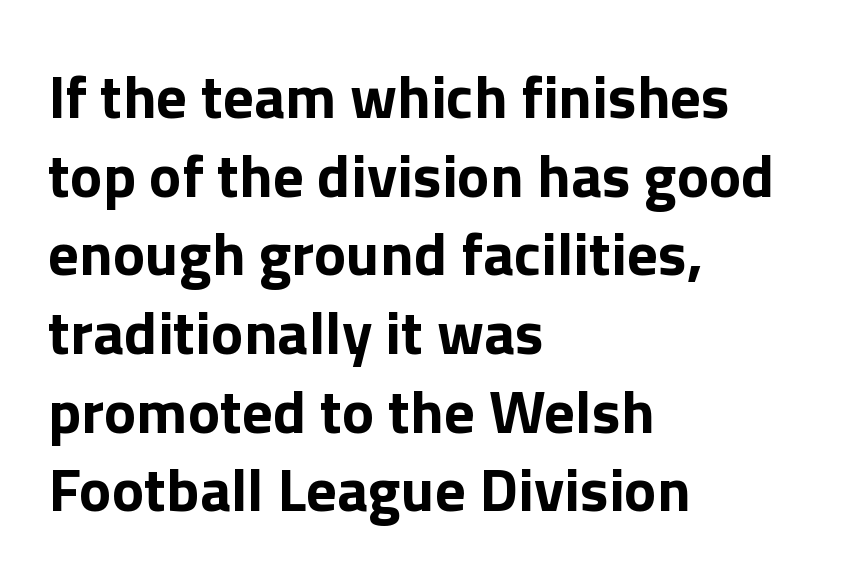
Q: Is the text bold? A: Yes.
Q: Is the text italic (slanted)? A: No, it is upright.
Q: Is the typeface a serif or a sans-serif typeface? A: Sans-serif.
Q: Is the text underlined? A: No.
Q: How is the paragraph aligned? A: Left-aligned.
Q: Is the spacing between letters normal or unusually wide? A: Normal.
Q: Is the spacing between lines tight, normal or loose? A: Normal.
Q: Width (condensed, normal, or wide)? A: Normal.
Q: x-height? A: Medium.
Q: Monospaced? A: No.
